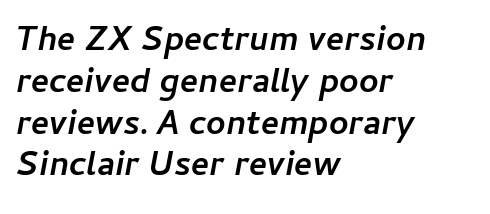
{"italic": "yes", "lean": "right", "slant_degrees": 11, "bold": "yes", "weight": "semibold", "width": "normal", "stroke_contrast": "low", "x_height": "medium", "monospaced": "no", "underline": "no", "align": "left", "line_spacing_ratio": 1.23, "letter_spacing": "normal", "letter_spacing_em": 0.0, "glyph_px": 34}
